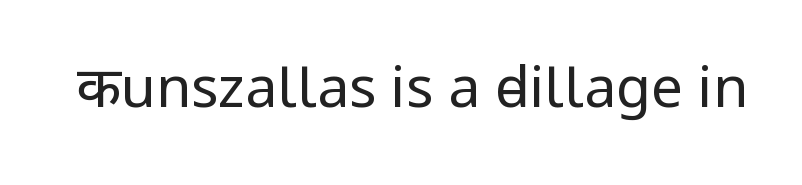
{"serif": "no", "italic": "no", "bold": "no", "weight": "regular", "width": "condensed", "stroke_contrast": "low", "underline": "no", "letter_spacing": "normal", "letter_spacing_em": 0.0, "glyph_px": 57}
